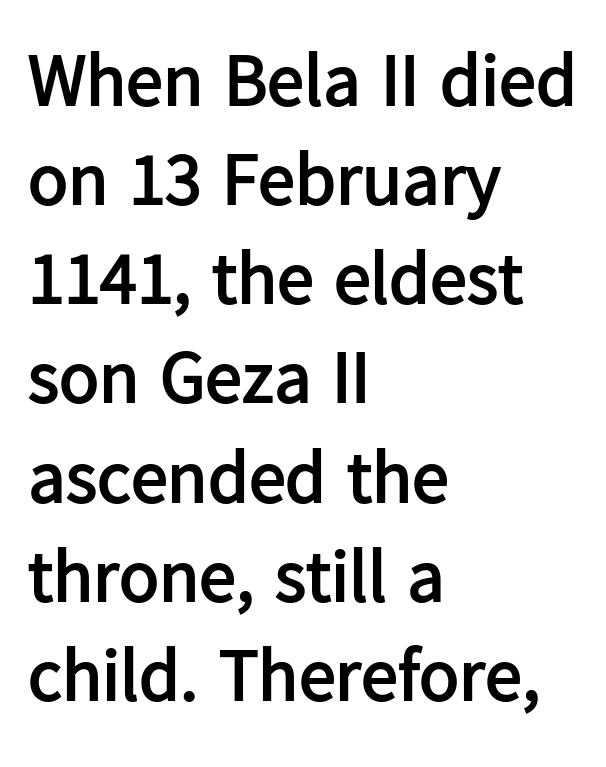
Q: Is the text bold? A: Yes.
Q: Is the text italic (slanted)? A: No, it is upright.
Q: Is the typeface a serif or a sans-serif typeface? A: Sans-serif.
Q: Is the text underlined? A: No.
Q: How is the paragraph aligned? A: Left-aligned.
Q: Is the spacing between letters normal or unusually wide? A: Normal.
Q: Is the spacing between lines tight, normal or loose? A: Normal.
Q: Width (condensed, normal, or wide)? A: Normal.
Q: Stroke contrast? A: Low.
Q: x-height? A: Medium.
Q: Monospaced? A: No.
